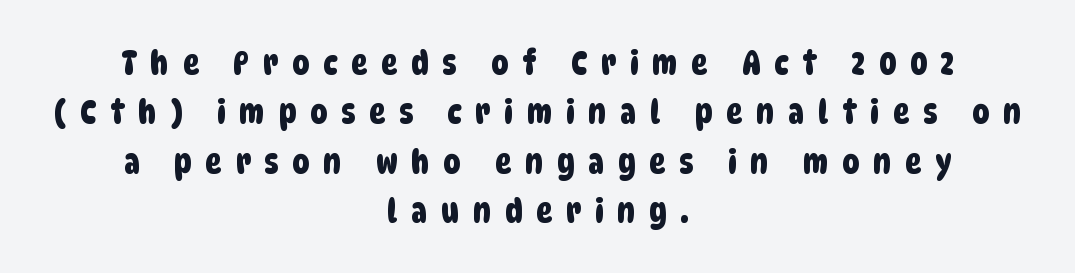
Q: Is the typeface a serif or a sans-serif typeface? A: Sans-serif.
Q: Is the text underlined? A: No.
Q: How is the paragraph aligned? A: Centered.
Q: Is the spacing between letters normal or unusually wide? A: Unusually wide.
Q: Is the spacing between lines tight, normal or loose? A: Normal.
Q: Width (condensed, normal, or wide)? A: Condensed.
Q: Stroke contrast? A: Low.
Q: x-height? A: Large.
Q: Monospaced? A: No.
